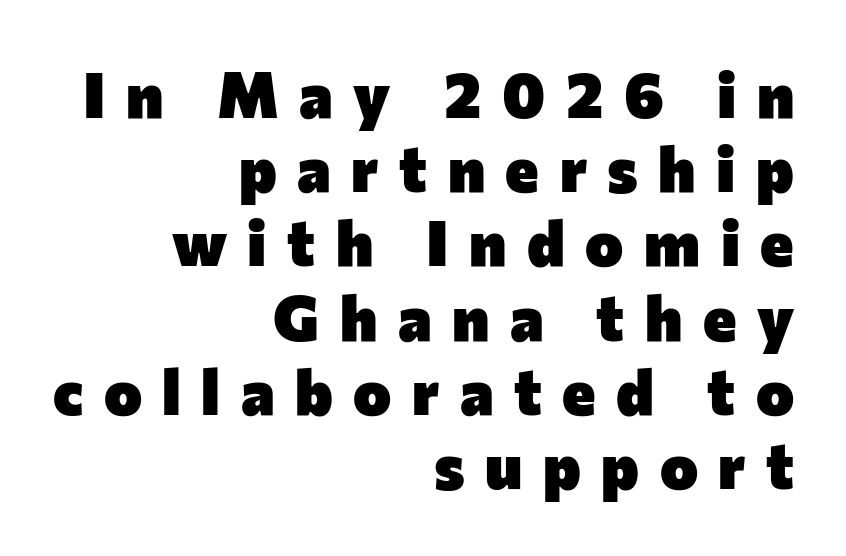
Q: Is the text bold? A: Yes.
Q: Is the text italic (slanted)? A: No, it is upright.
Q: Is the typeface a serif or a sans-serif typeface? A: Sans-serif.
Q: Is the text underlined? A: No.
Q: How is the paragraph aligned? A: Right-aligned.
Q: Is the spacing between letters normal or unusually wide? A: Unusually wide.
Q: Width (condensed, normal, or wide)? A: Normal.
Q: Stroke contrast? A: Low.
Q: x-height? A: Medium.
Q: Monospaced? A: No.
